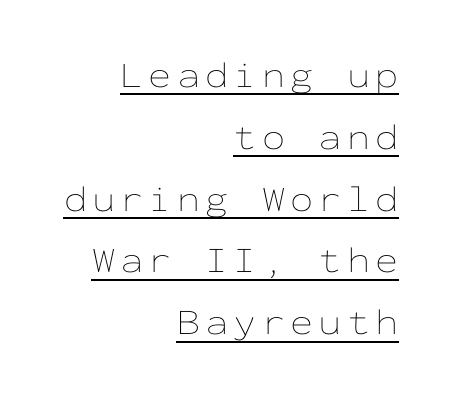
Spacing verdict: monospaced, one width for all characters. Layout note: lines flush right. The rendering uses a moderate line-height, typical for paragraphs. The lettering stays uniformly vertical, giving the passage a roman look. The font is comparable to plain body text, perhaps lighter.
